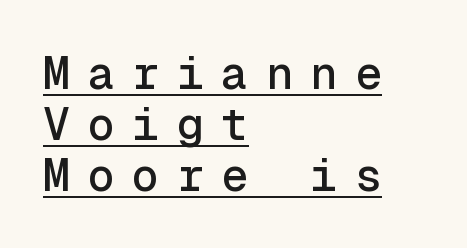
Is the letter spacing exaggerated? Yes — the characters are pushed far apart. Each letter's strokes conclude bluntly, with no projecting serifs. Quick note: interline space is minimal. The typography opts for an upright posture over an oblique one. Which margin do the lines hug? The left one — the right edge is uneven.
